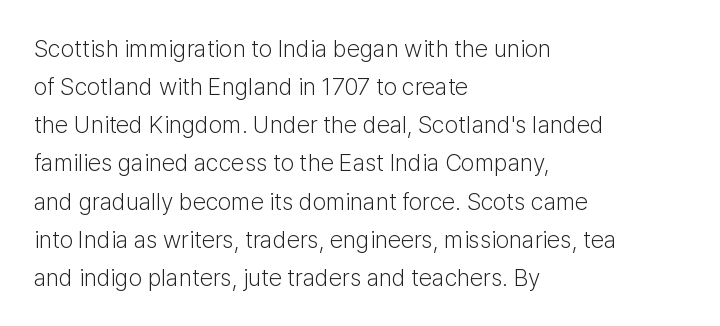
{"italic": "no", "bold": "no", "underline": "no", "align": "left", "line_spacing": "normal", "line_spacing_ratio": 1.59, "letter_spacing": "normal", "letter_spacing_em": 0.0, "glyph_px": 24}
